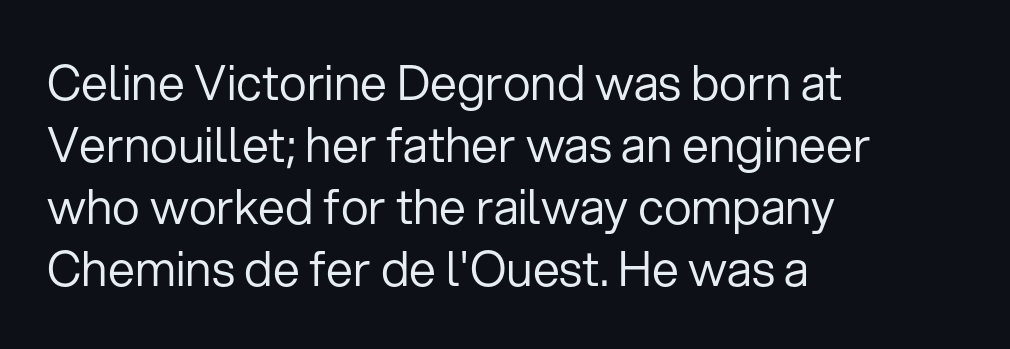
{"serif": "no", "italic": "no", "bold": "no", "weight": "regular", "width": "normal", "stroke_contrast": "low", "x_height": "medium", "monospaced": "no", "underline": "no", "align": "left", "line_spacing": "normal", "line_spacing_ratio": 1.29, "letter_spacing": "normal", "letter_spacing_em": 0.0, "glyph_px": 48}
